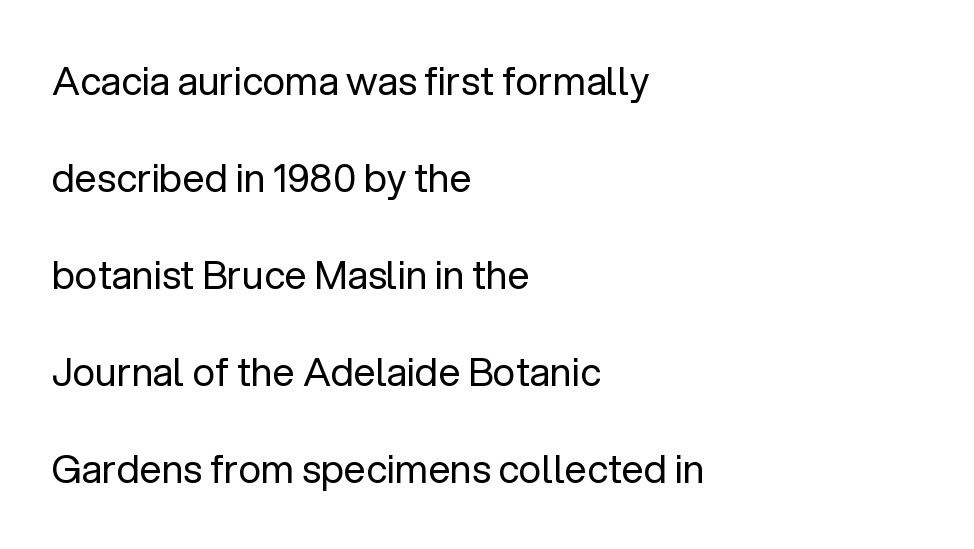
{"serif": "no", "italic": "no", "bold": "no", "weight": "regular", "width": "normal", "stroke_contrast": "low", "x_height": "medium", "monospaced": "no", "underline": "no", "align": "left", "line_spacing": "loose", "line_spacing_ratio": 2.49, "letter_spacing": "normal", "letter_spacing_em": 0.0, "glyph_px": 39}
